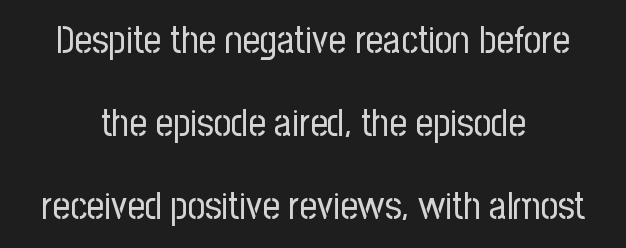
{"serif": "no", "italic": "no", "bold": "no", "weight": "regular", "width": "condensed", "stroke_contrast": "low", "x_height": "medium", "monospaced": "no", "underline": "no", "align": "center", "line_spacing": "loose", "line_spacing_ratio": 2.18, "letter_spacing": "normal", "letter_spacing_em": 0.0, "glyph_px": 38}
